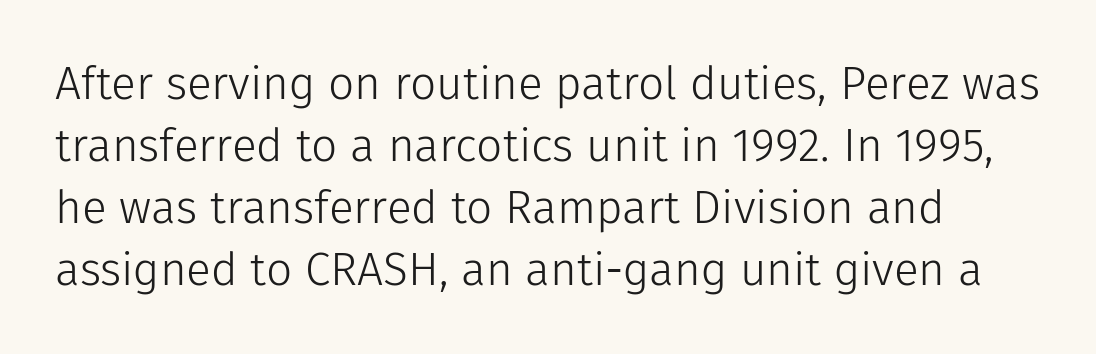
{"serif": "no", "italic": "no", "bold": "no", "weight": "light", "width": "normal", "stroke_contrast": "low", "x_height": "medium", "monospaced": "no", "underline": "no", "line_spacing": "normal", "line_spacing_ratio": 1.35, "letter_spacing": "normal", "letter_spacing_em": 0.0, "glyph_px": 46}
